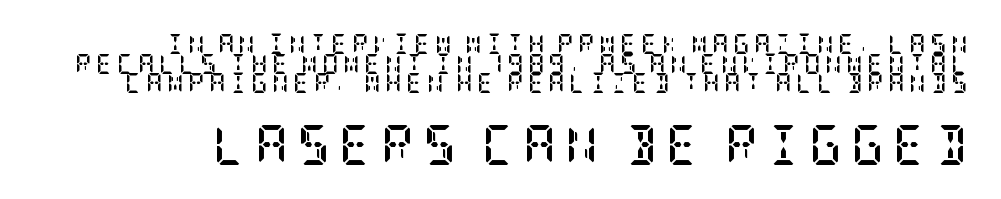
{"serif": "yes", "italic": "no", "bold": "yes", "weight": "semibold", "width": "condensed", "stroke_contrast": "low", "x_height": "large", "underline": "no", "line_spacing": "tight", "line_spacing_ratio": 0.98, "letter_spacing": "wide", "letter_spacing_em": 0.23, "larger_block": "second", "size_ratio": 2.0, "glyph_px": 40}
